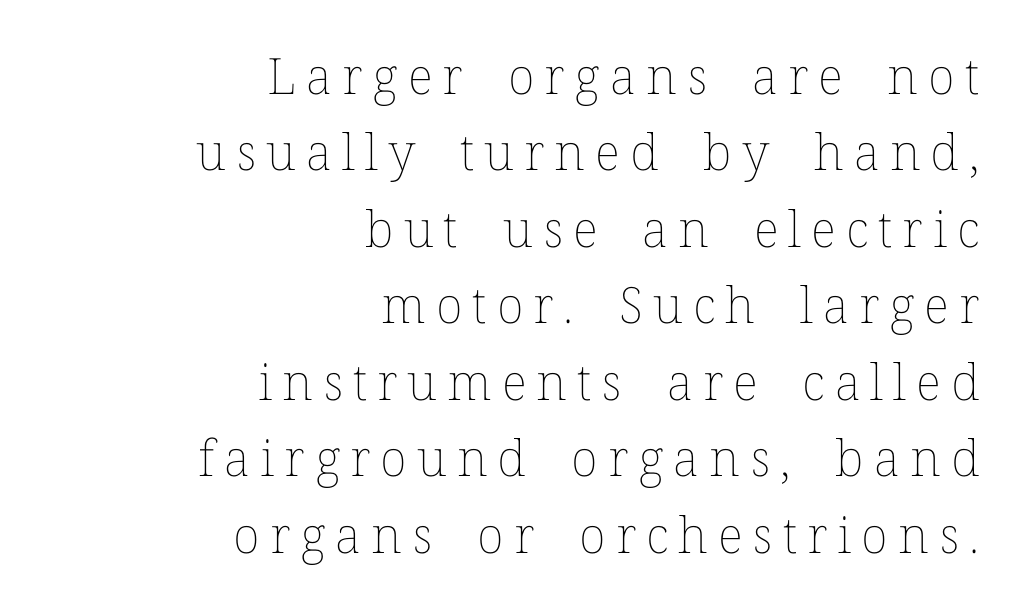
Q: Is the text bold? A: No.
Q: Is the text italic (slanted)? A: No, it is upright.
Q: Is the text underlined? A: No.
Q: How is the paragraph aligned? A: Right-aligned.
Q: Is the spacing between letters normal or unusually wide? A: Unusually wide.
Q: Is the spacing between lines tight, normal or loose? A: Normal.
Q: Width (condensed, normal, or wide)? A: Normal.
Q: Stroke contrast? A: Low.
Q: x-height? A: Medium.
Q: Monospaced? A: No.
